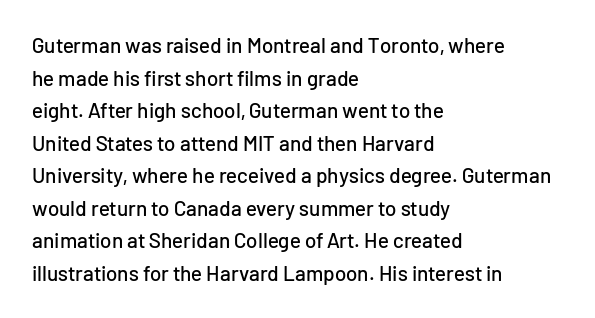
{"italic": "no", "underline": "no", "align": "left", "line_spacing": "normal", "line_spacing_ratio": 1.55, "letter_spacing": "normal", "letter_spacing_em": 0.0, "glyph_px": 21}
